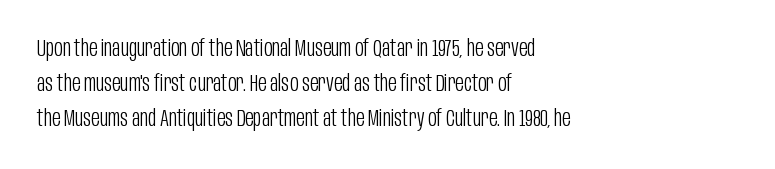
The image shows 23 px text type, upright; set left-aligned, normal line spacing (1.52x), normal letter spacing, not underlined.
